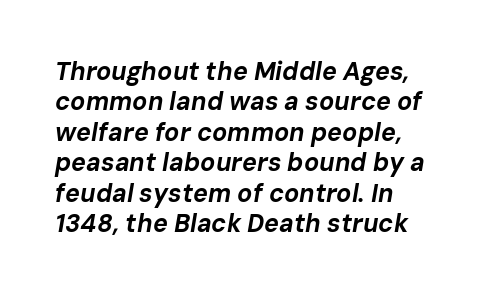
Q: Is the text bold? A: Yes.
Q: Is the text italic (slanted)? A: Yes, it leans right by about 10 degrees.
Q: Is the text underlined? A: No.
Q: How is the paragraph aligned? A: Left-aligned.
Q: Is the spacing between letters normal or unusually wide? A: Normal.
